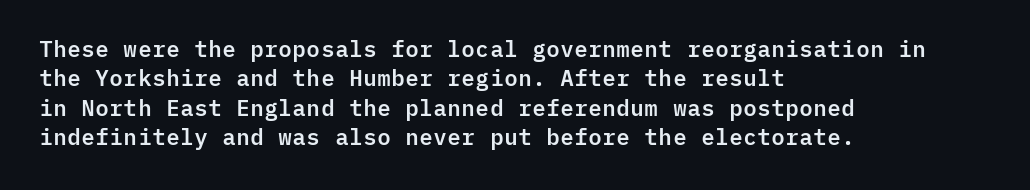
The image shows 22 px text type, upright; set left-aligned, normal line spacing (1.34x), normal letter spacing, not underlined.
